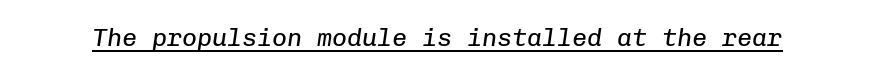
The image shows 25 px text type, italic (leaning right); set normal letter spacing, underlined.
